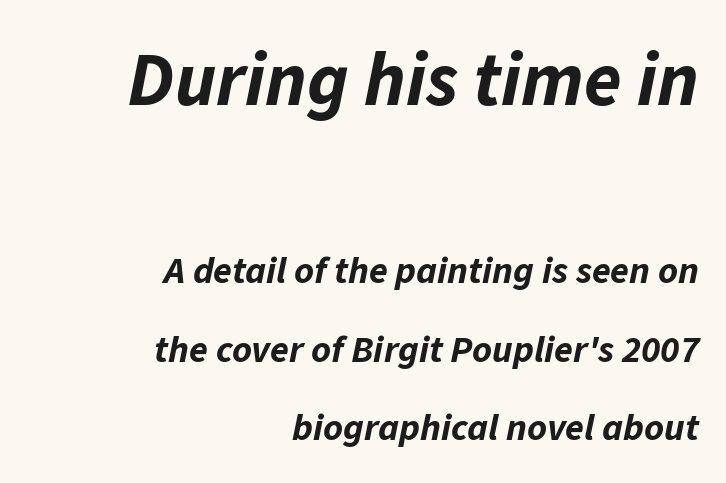
The ragged edge is on the left, which tells us the setting is flush right. Note: larger setting up top, smaller setting below. Does the weight exceed regular? Yes, all the way to bold. The type is set solid horizontally, with unmodified tracking. Each letter keeps its own natural width here, so spacing adapts to shape. Leading: increased.
